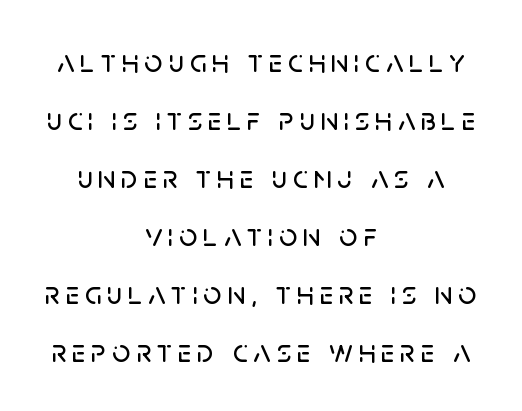
{"serif": "no", "italic": "no", "width": "normal", "stroke_contrast": "low", "x_height": "large", "monospaced": "no", "underline": "no", "align": "center", "line_spacing_ratio": 1.81, "glyph_px": 32}
